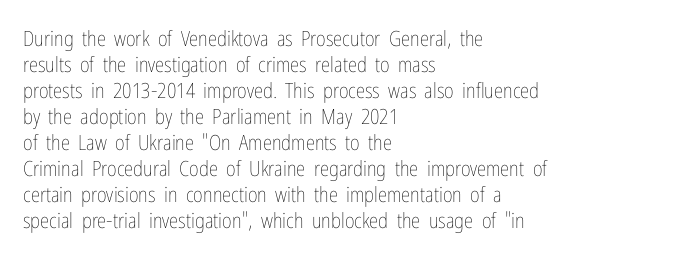
Q: Is the text bold? A: No.
Q: Is the text italic (slanted)? A: No, it is upright.
Q: Is the text underlined? A: No.
Q: How is the paragraph aligned? A: Left-aligned.
Q: Is the spacing between letters normal or unusually wide? A: Normal.
